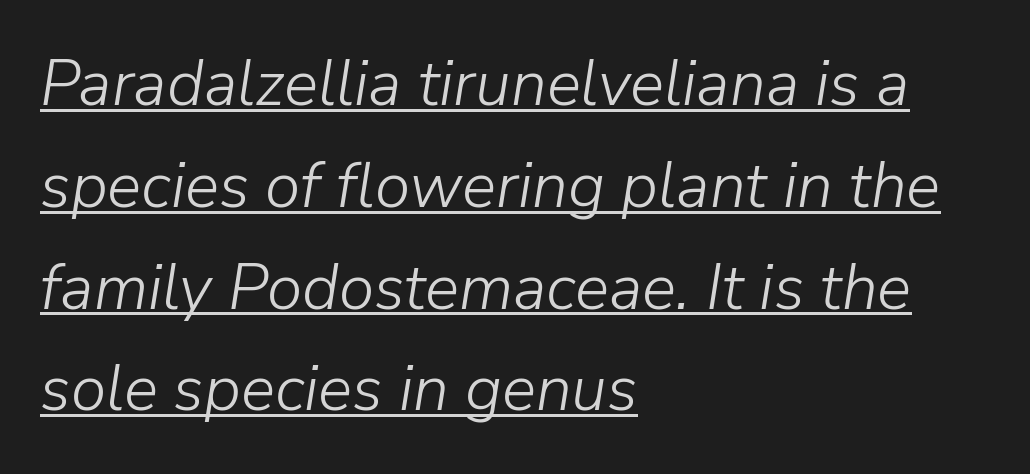
{"italic": "yes", "lean": "right", "slant_degrees": 9, "bold": "no", "weight": "light", "width": "normal", "stroke_contrast": "low", "x_height": "medium", "monospaced": "no", "underline": "yes", "align": "left", "line_spacing": "normal", "line_spacing_ratio": 1.59, "letter_spacing": "normal", "letter_spacing_em": 0.0, "glyph_px": 64}
